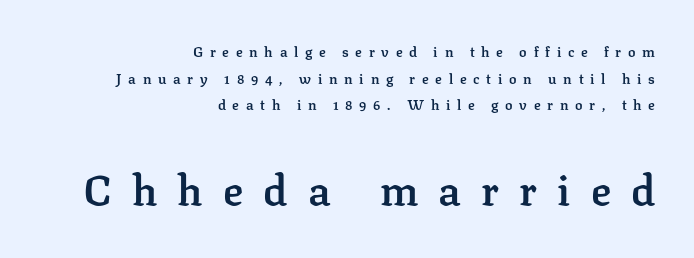
The font's upright variant was chosen for this text. Varying glyph widths throughout — classic text-font behaviour. These lines carry some extra weight — a demibold, not a full bold. Scale increases going downward across the two blocks.
